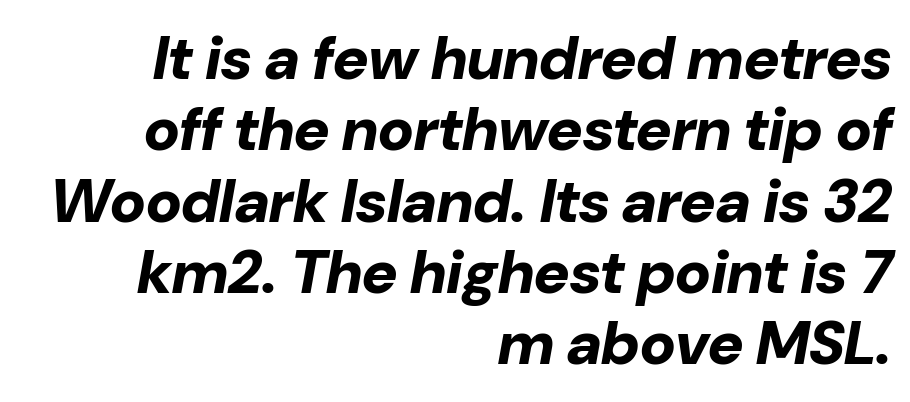
{"italic": "yes", "lean": "right", "slant_degrees": 10, "bold": "yes", "weight": "bold", "width": "normal", "stroke_contrast": "low", "x_height": "medium", "monospaced": "no", "underline": "no", "align": "right", "line_spacing_ratio": 1.17, "letter_spacing": "normal", "letter_spacing_em": 0.0, "glyph_px": 61}
